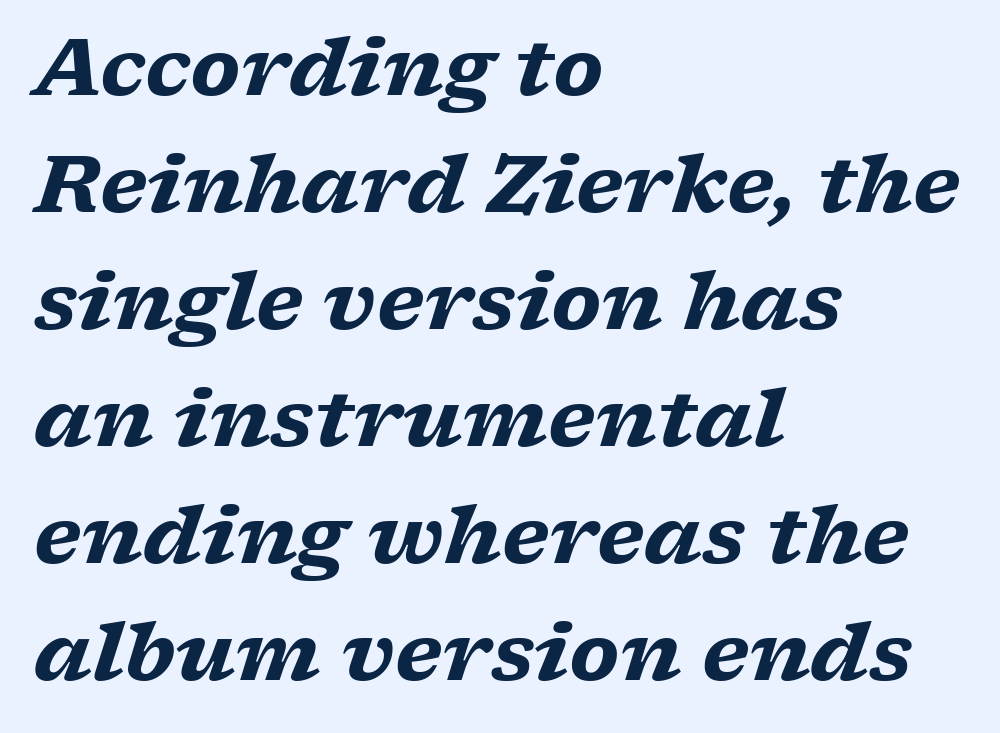
{"serif": "yes", "italic": "yes", "lean": "right", "slant_degrees": 17, "bold": "yes", "weight": "heavy", "width": "wide", "stroke_contrast": "low", "x_height": "medium", "monospaced": "no", "underline": "no", "align": "left", "line_spacing": "normal", "line_spacing_ratio": 1.48, "letter_spacing": "normal", "letter_spacing_em": 0.0, "glyph_px": 79}
